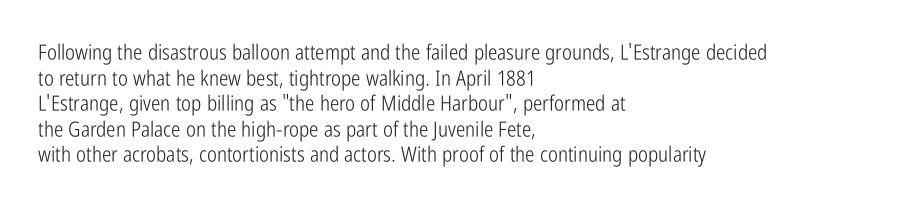
Q: Is the text bold? A: No.
Q: Is the text italic (slanted)? A: No, it is upright.
Q: Is the text underlined? A: No.
Q: How is the paragraph aligned? A: Left-aligned.
Q: Is the spacing between letters normal or unusually wide? A: Normal.
